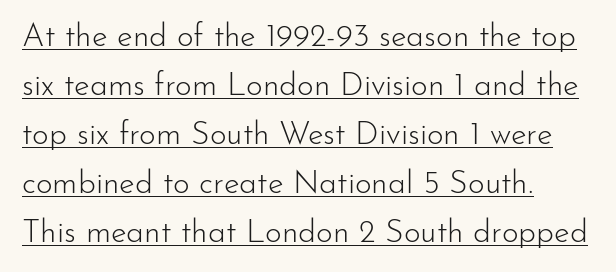
You can see a thin bar hugging the bottom of the glyphs. Heaviness? Minimal to ordinary, like unemphasized prose. Successive baselines arrive at the customary interval. Serif or sans? Sans — the stroke terminals are bare. The passage is arranged the way most books set body copy — flush left.
